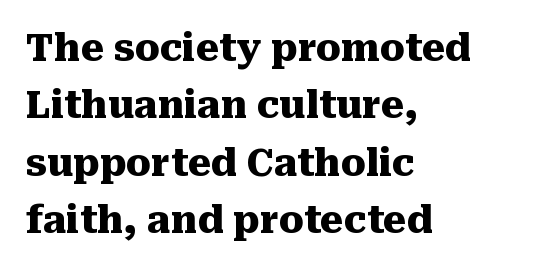
{"serif": "yes", "italic": "no", "bold": "yes", "weight": "heavy", "width": "normal", "stroke_contrast": "medium", "x_height": "medium", "monospaced": "no", "underline": "no", "align": "left", "line_spacing": "normal", "line_spacing_ratio": 1.55, "letter_spacing": "normal", "letter_spacing_em": 0.0, "glyph_px": 37}
